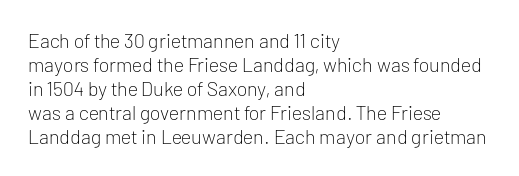
Q: Is the text bold? A: No.
Q: Is the text italic (slanted)? A: No, it is upright.
Q: Is the text underlined? A: No.
Q: How is the paragraph aligned? A: Left-aligned.
Q: Is the spacing between letters normal or unusually wide? A: Normal.
